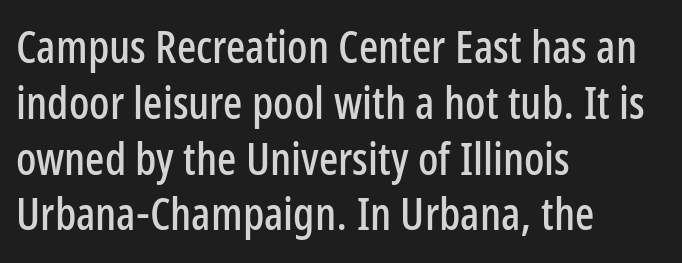
Q: Is the text italic (slanted)? A: No, it is upright.
Q: Is the typeface a serif or a sans-serif typeface? A: Sans-serif.
Q: Is the text underlined? A: No.
Q: How is the paragraph aligned? A: Left-aligned.
Q: Is the spacing between letters normal or unusually wide? A: Normal.
Q: Width (condensed, normal, or wide)? A: Condensed.
Q: Stroke contrast? A: Low.
Q: x-height? A: Medium.
Q: Monospaced? A: No.
